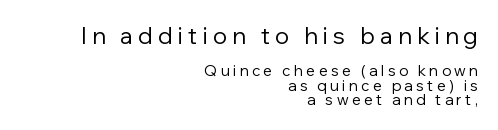
{"italic": "no", "bold": "no", "underline": "no", "align": "right", "line_spacing": "tight", "line_spacing_ratio": 0.96, "letter_spacing": "wide", "letter_spacing_em": 0.23, "larger_block": "first", "size_ratio": 1.53, "glyph_px": 23}
